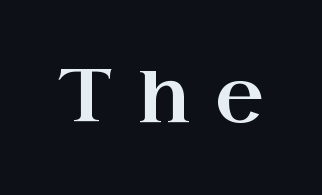
Q: Is the text italic (slanted)? A: No, it is upright.
Q: Is the typeface a serif or a sans-serif typeface? A: Serif.
Q: Is the text underlined? A: No.
Q: Is the spacing between letters normal or unusually wide? A: Unusually wide.
Q: Width (condensed, normal, or wide)? A: Wide.
Q: Stroke contrast? A: High.
Q: x-height? A: Small.
Q: Monospaced? A: No.
